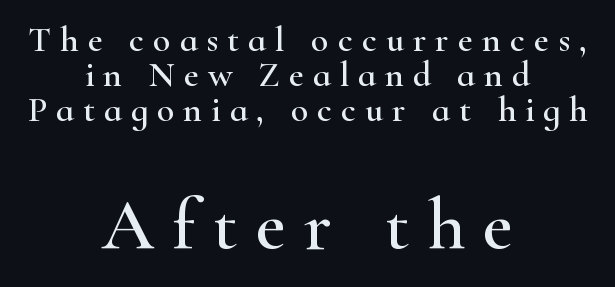
You could not count columns in this text — the font is proportionally spaced. Only glyphs here, with clear space below each row. A student would call this center alignment; a typographer would say set centered. Is there much room between lines? No — they nearly touch. Loose tracking; the words dissolve into strings of separated letters. These two chunks differ in scale, with the bottom chunk taking the larger measure.
